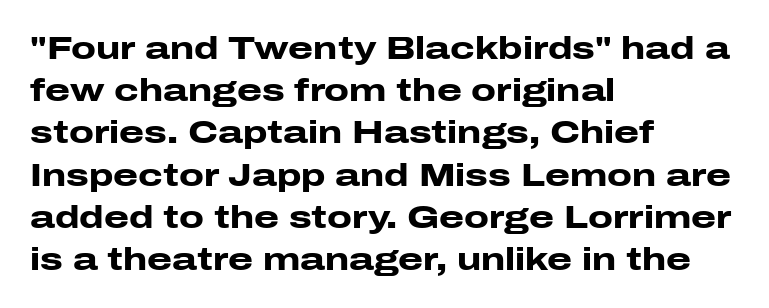
The leading is moderate, giving the passage an even texture. Which margin do the lines hug? The left one — the right edge is uneven. Note: no serifs on the glyphs. The line texture is even and compact thanks to regular tracking. Each letter keeps its own natural width here, so spacing adapts to shape. You can tell it's not italic because the verticals are truly vertical.
